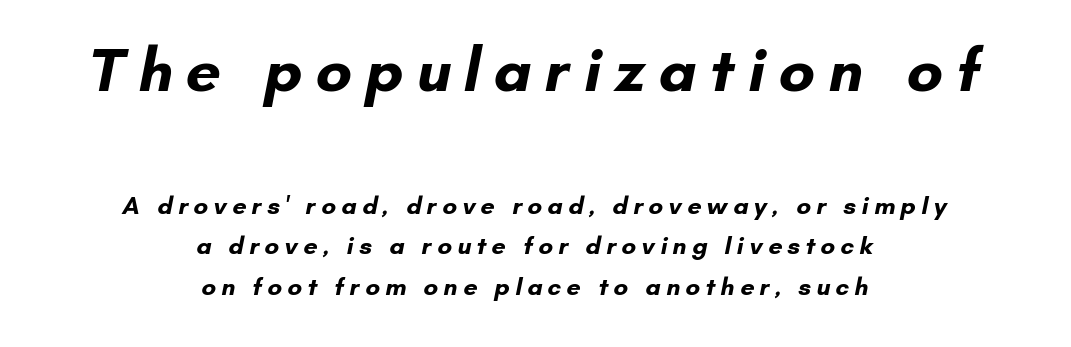
Caption: expanded tracking, letters set apart. Are there feet on the stems? There aren't — it's a sans. The face used here is proportionally spaced, like ordinary book or web type. The rendering shrinks the type as you move from the upper chunk to the lower.
